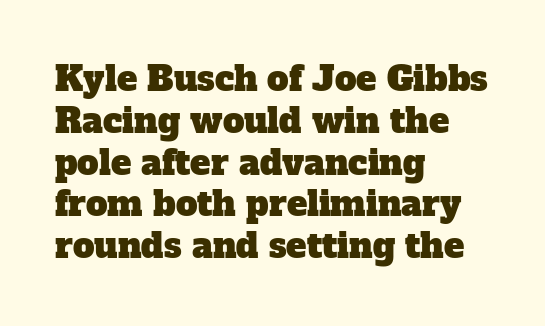
Q: Is the typeface a serif or a sans-serif typeface? A: Serif.
Q: Is the text underlined? A: No.
Q: How is the paragraph aligned? A: Left-aligned.
Q: Is the spacing between letters normal or unusually wide? A: Normal.
Q: Width (condensed, normal, or wide)? A: Normal.
Q: Stroke contrast? A: Low.
Q: x-height? A: Medium.
Q: Monospaced? A: No.
